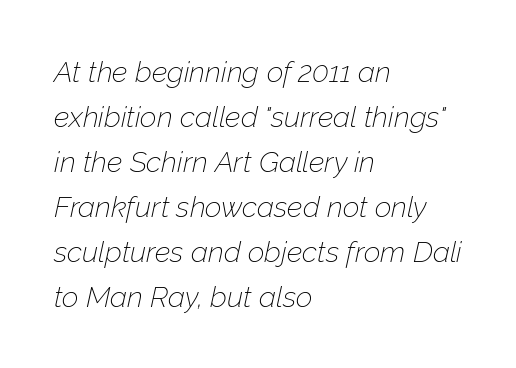
Evenly set lines give the paragraph a standard silhouette. It's the slanting kind of type. A classic flush-left, rag-right setting is used for this passage. The letters advance in unequal steps, a hallmark of proportional type.
